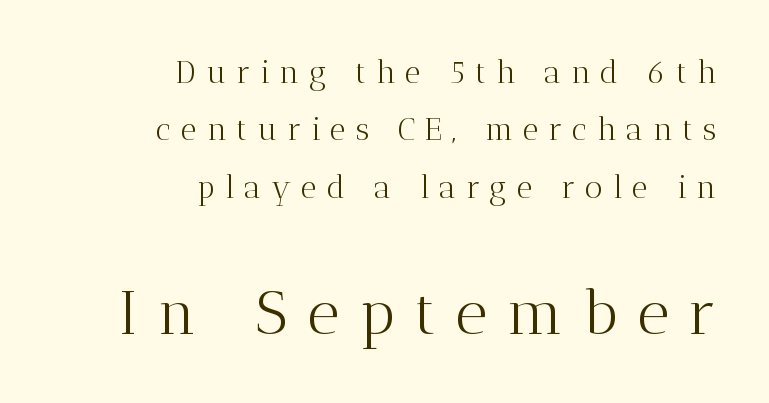
The image shows 62 px light serif type, upright; set right-aligned, line spacing 1.85x, unusually wide letter spacing (+0.32 em), not underlined; the second (bottom) block is 2.0x larger; medium stroke contrast and a medium x-height.
